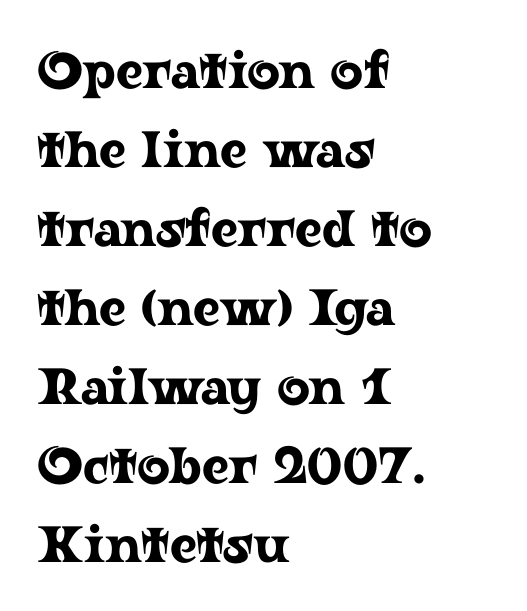
Q: Is the text italic (slanted)? A: No, it is upright.
Q: Is the typeface a serif or a sans-serif typeface? A: Serif.
Q: Is the text underlined? A: No.
Q: How is the paragraph aligned? A: Left-aligned.
Q: Is the spacing between letters normal or unusually wide? A: Normal.
Q: Is the spacing between lines tight, normal or loose? A: Normal.
Q: Width (condensed, normal, or wide)? A: Wide.
Q: Stroke contrast? A: Low.
Q: x-height? A: Medium.
Q: Monospaced? A: No.
